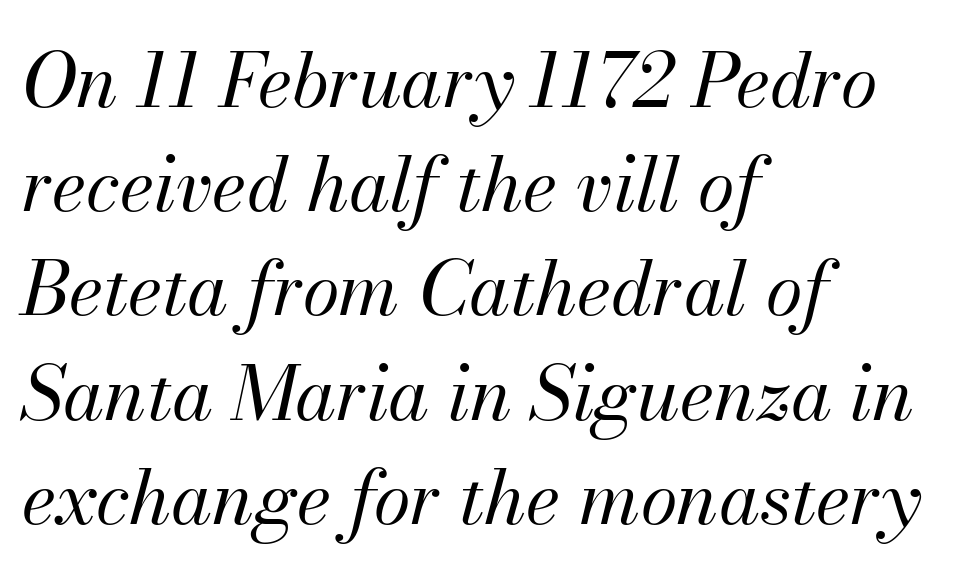
The image shows 75 px regular-weight type, italic (leaning right); set left-aligned, normal line spacing (1.39x), normal letter spacing, not underlined; medium stroke contrast and a small x-height.
